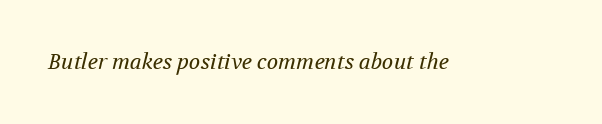
Q: Is the text bold? A: No.
Q: Is the text italic (slanted)? A: Yes, it leans right by about 12 degrees.
Q: Is the text underlined? A: No.
Q: Is the spacing between letters normal or unusually wide? A: Normal.
